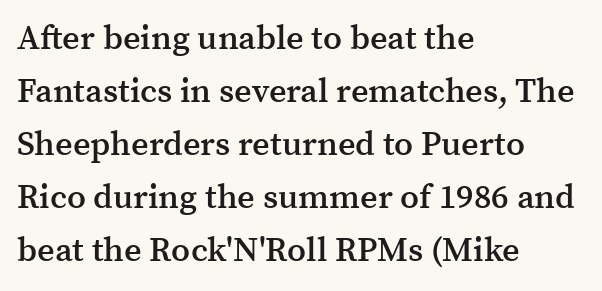
{"serif": "yes", "italic": "no", "bold": "semi", "weight": "semibold", "width": "normal", "stroke_contrast": "medium", "x_height": "medium", "monospaced": "no", "underline": "no", "align": "left", "line_spacing": "normal", "line_spacing_ratio": 1.56, "letter_spacing": "normal", "letter_spacing_em": 0.0, "glyph_px": 34}
